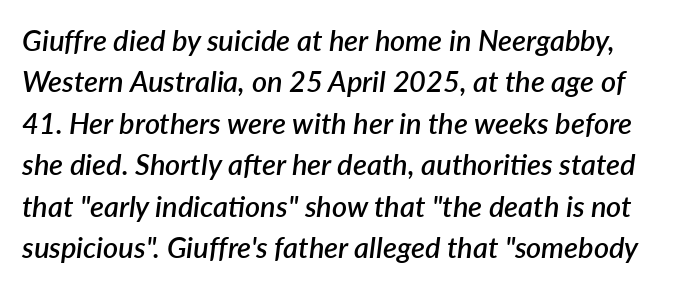
The image shows 29 px semibold type, italic (leaning right); set normal line spacing (1.43x), normal letter spacing, not underlined; low stroke contrast and a medium x-height.
